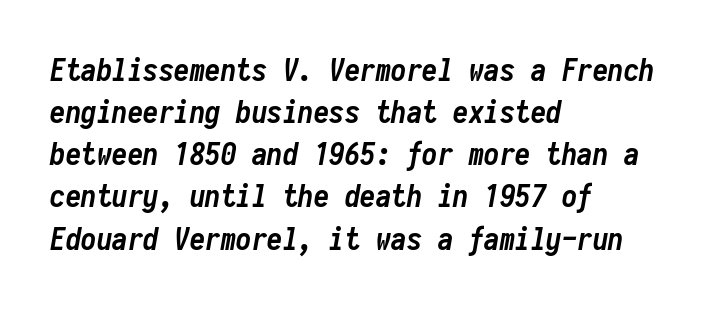
{"italic": "yes", "lean": "right", "slant_degrees": 10, "bold": "yes", "weight": "semibold", "width": "condensed", "stroke_contrast": "low", "x_height": "medium", "monospaced": "yes", "underline": "no", "align": "left", "line_spacing": "normal", "line_spacing_ratio": 1.36, "letter_spacing": "normal", "letter_spacing_em": 0.0, "glyph_px": 31}
